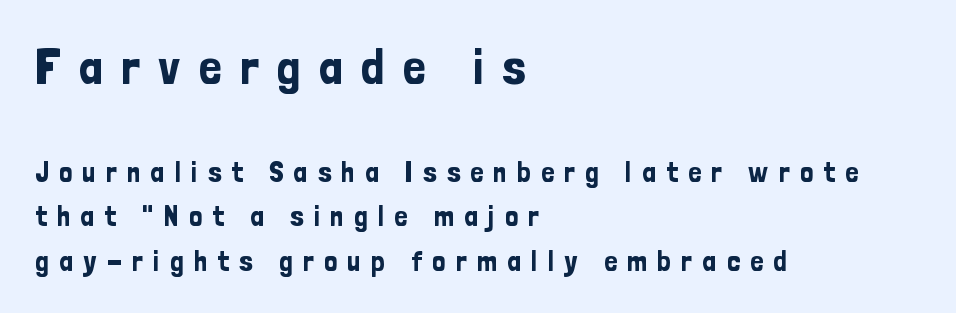
Compared with a centered layout, this one pins lines to the left instead. Successive baselines arrive at the customary interval. Words float on clear page, feet unadorned. How are the letters spaced? Widely, with obvious added tracking. Reading top to bottom, the characters get smaller at the block break.
